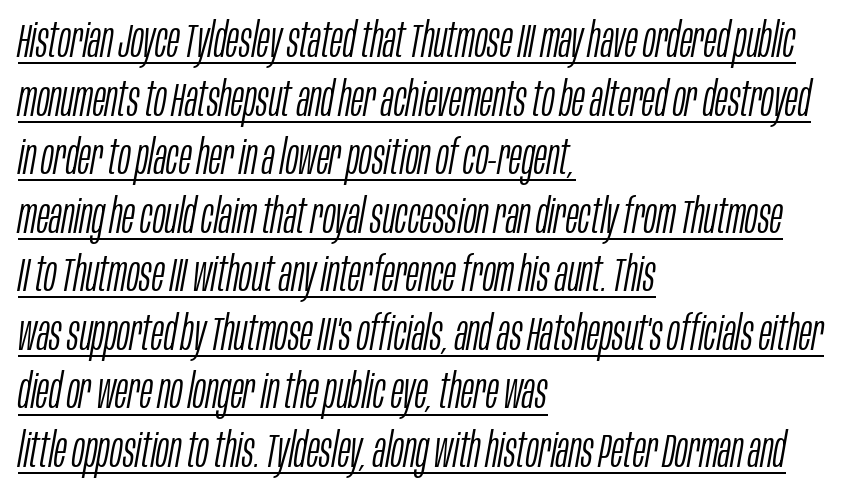
The image shows 48 px light, condensed type, italic (leaning right); set left-aligned, line spacing 1.22x, normal letter spacing, underlined; low stroke contrast and a large x-height.
